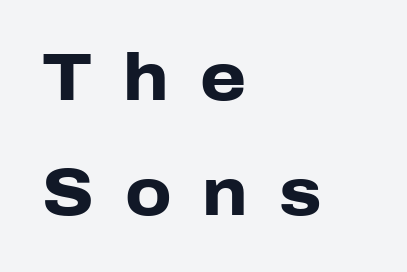
Q: Is the text bold? A: Yes.
Q: Is the text italic (slanted)? A: No, it is upright.
Q: Is the typeface a serif or a sans-serif typeface? A: Sans-serif.
Q: Is the text underlined? A: No.
Q: How is the paragraph aligned? A: Left-aligned.
Q: Is the spacing between letters normal or unusually wide? A: Unusually wide.
Q: Width (condensed, normal, or wide)? A: Normal.
Q: Stroke contrast? A: Low.
Q: x-height? A: Medium.
Q: Monospaced? A: No.
